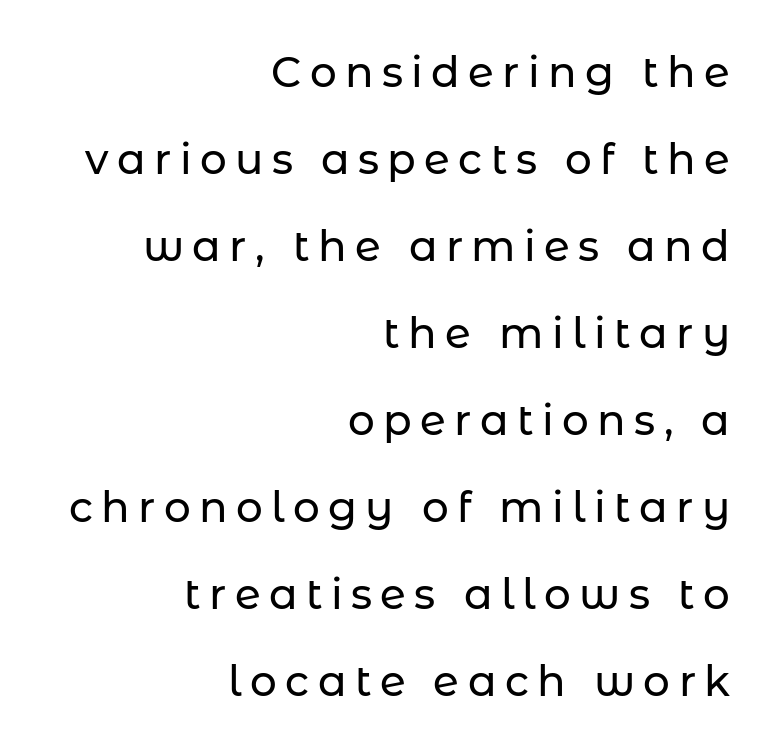
What kind of face is this? One without serifs — a sans. Every stem runs plumb, perpendicular to the baseline. Looks like regular typesetting: each glyph gets only the width it needs. The typesetter chose a ragged-left arrangement here. Rows of type keep a wide berth in the vertical direction.
